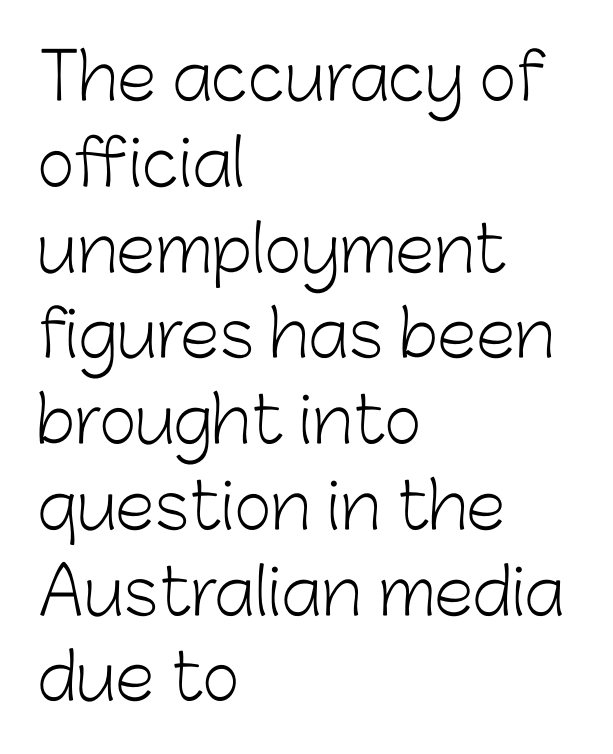
Each letter's strokes conclude bluntly, with no projecting serifs. The setting favours the left margin, as ordinary paragraphs usually do. Check the space under the baseline: it is left empty. Evenly set lines give the paragraph a standard silhouette. The rendering uses natural spacing where letterforms have individual widths.
